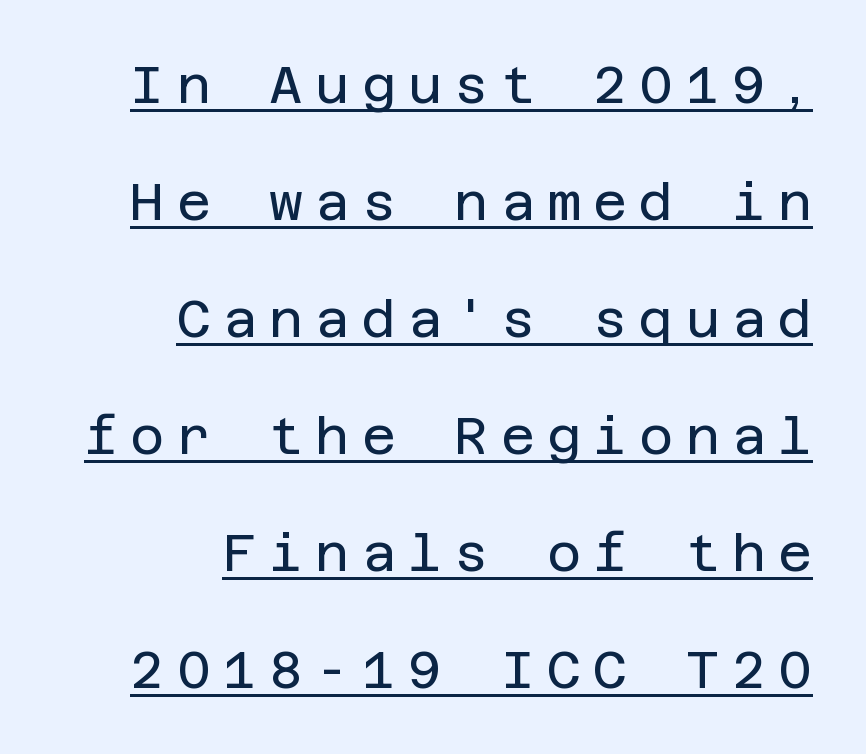
The image shows 52 px regular-weight sans-serif type, upright; set right-aligned, loose line spacing (2.25x), unusually wide letter spacing (+0.24 em), underlined; low stroke contrast and a large x-height.
